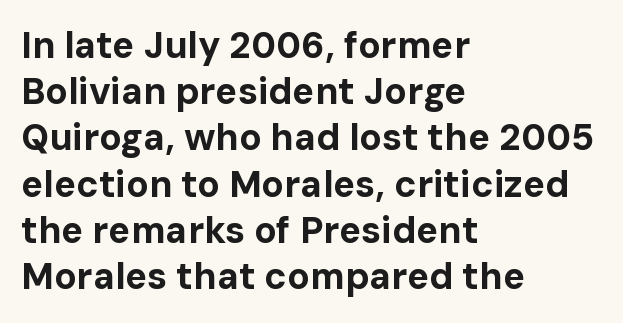
Q: Is the text bold? A: Yes.
Q: Is the text italic (slanted)? A: No, it is upright.
Q: Is the typeface a serif or a sans-serif typeface? A: Sans-serif.
Q: Is the text underlined? A: No.
Q: How is the paragraph aligned? A: Left-aligned.
Q: Is the spacing between letters normal or unusually wide? A: Normal.
Q: Is the spacing between lines tight, normal or loose? A: Normal.
Q: Width (condensed, normal, or wide)? A: Normal.
Q: Stroke contrast? A: Low.
Q: x-height? A: Medium.
Q: Monospaced? A: No.
